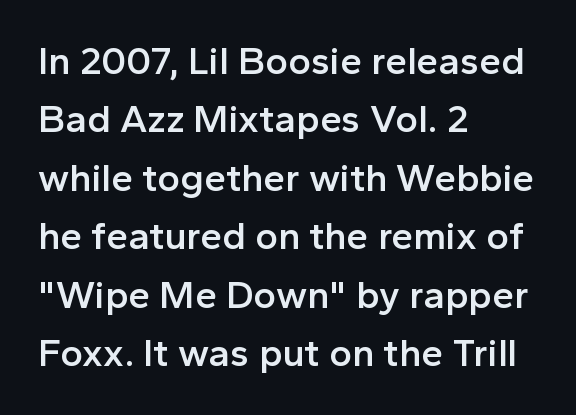
The image shows 39 px semibold sans-serif type, upright; set left-aligned, normal line spacing (1.5x), normal letter spacing, not underlined; a medium x-height.
